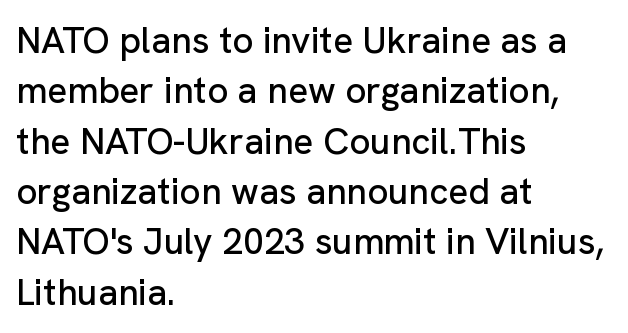
The image shows 37 px sans-serif type, upright; set left-aligned, normal line spacing (1.36x), normal letter spacing, not underlined; low stroke contrast and a medium x-height.
